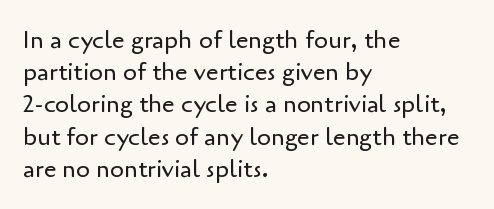
{"italic": "no", "bold": "no", "underline": "no", "align": "left", "line_spacing": "normal", "line_spacing_ratio": 1.29, "letter_spacing": "normal", "letter_spacing_em": 0.0, "glyph_px": 25}
